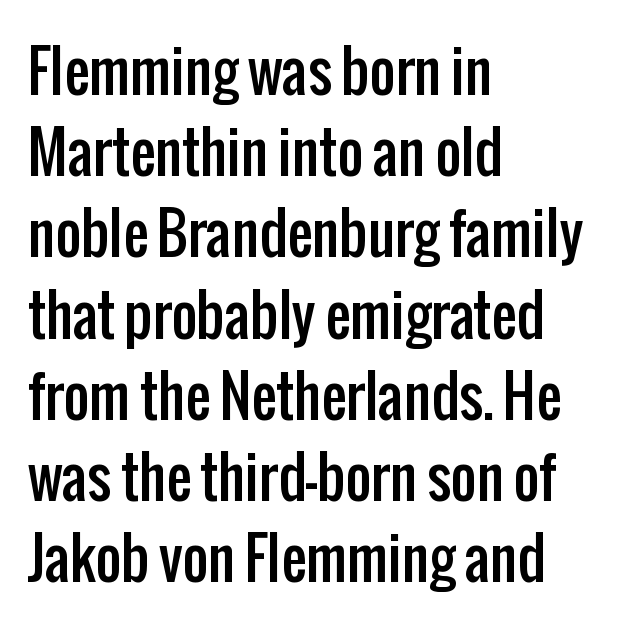
Q: Is the text italic (slanted)? A: No, it is upright.
Q: Is the typeface a serif or a sans-serif typeface? A: Sans-serif.
Q: Is the text underlined? A: No.
Q: How is the paragraph aligned? A: Left-aligned.
Q: Is the spacing between letters normal or unusually wide? A: Normal.
Q: Is the spacing between lines tight, normal or loose? A: Normal.
Q: Width (condensed, normal, or wide)? A: Condensed.
Q: Stroke contrast? A: Low.
Q: x-height? A: Medium.
Q: Monospaced? A: No.
